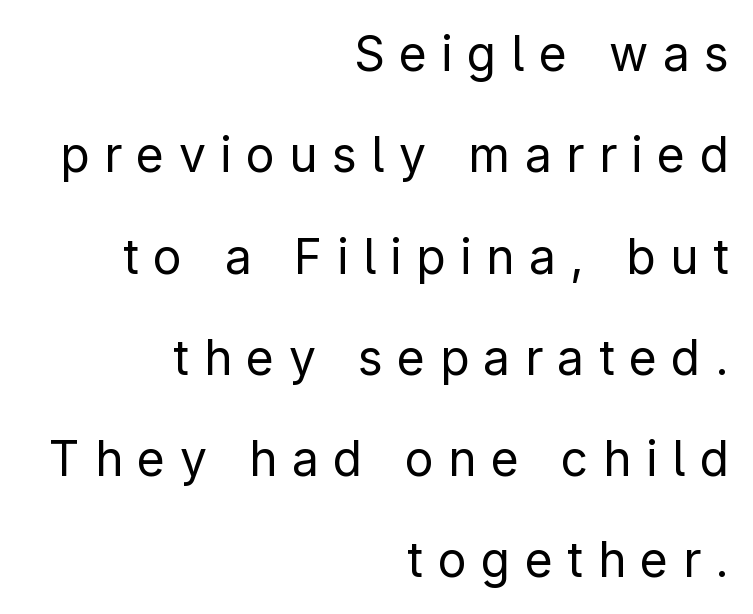
The image shows 48 px regular-weight sans-serif type, upright; set right-aligned, loose line spacing (2.11x), unusually wide letter spacing (+0.3 em), not underlined; low stroke contrast and a medium x-height.
